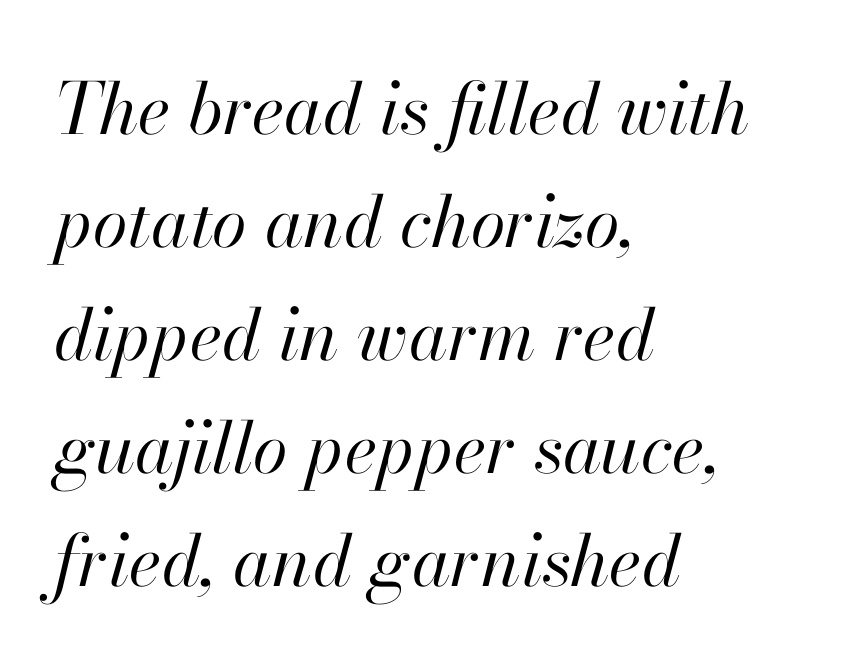
The image shows 71 px regular-weight type, italic (leaning right); set left-aligned, normal line spacing (1.59x), normal letter spacing, not underlined; high stroke contrast and a small x-height.
